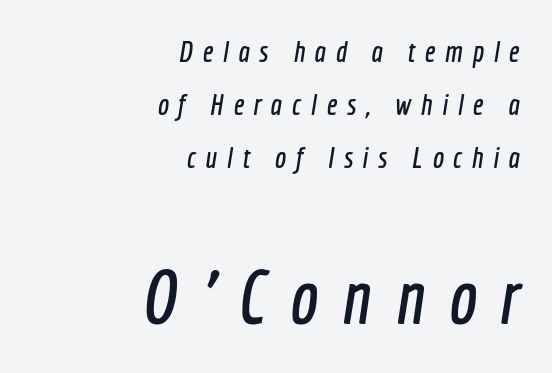
The horizontal fit of the characters is loose and conspicuously gappy. Serif or sans? Sans — the stroke terminals are bare. Is this a fixed-width face? No — the glyphs have proportional, varying widths. The paragraph has a hard right edge and a soft left edge. The more generous point size was reserved for the lower chunk. Descender tails drop into unmarked territory.
